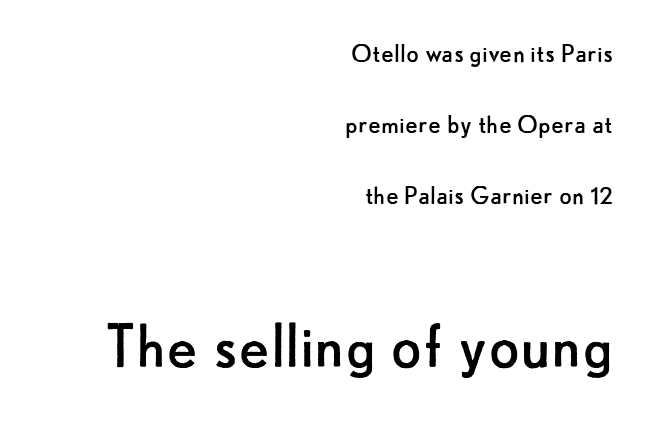
{"serif": "no", "italic": "no", "bold": "no", "weight": "regular", "width": "normal", "stroke_contrast": "low", "x_height": "small", "monospaced": "no", "underline": "no", "align": "right", "line_spacing": "loose", "line_spacing_ratio": 2.45, "letter_spacing": "normal", "letter_spacing_em": 0.0, "larger_block": "second", "size_ratio": 2.48, "glyph_px": 72}
